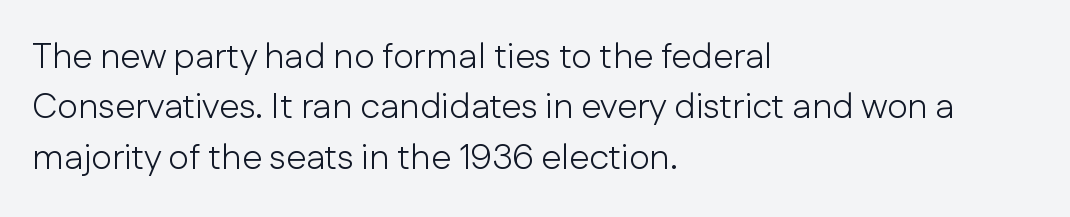
Q: Is the text bold? A: No.
Q: Is the text italic (slanted)? A: No, it is upright.
Q: Is the typeface a serif or a sans-serif typeface? A: Sans-serif.
Q: Is the text underlined? A: No.
Q: How is the paragraph aligned? A: Left-aligned.
Q: Is the spacing between letters normal or unusually wide? A: Normal.
Q: Is the spacing between lines tight, normal or loose? A: Normal.
Q: Width (condensed, normal, or wide)? A: Normal.
Q: Stroke contrast? A: Low.
Q: x-height? A: Medium.
Q: Monospaced? A: No.
